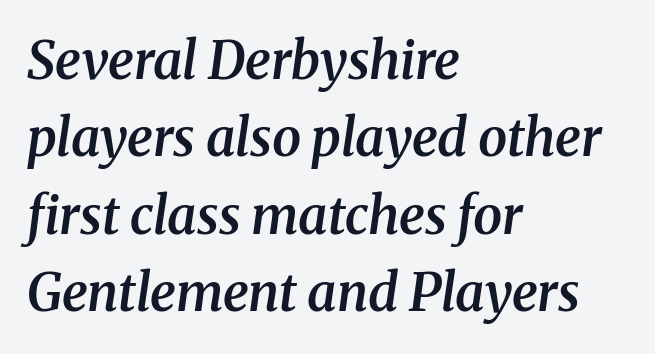
Q: Is the text bold? A: Semi-bold.
Q: Is the text italic (slanted)? A: Yes, it leans right by about 8 degrees.
Q: Is the typeface a serif or a sans-serif typeface? A: Serif.
Q: Is the text underlined? A: No.
Q: How is the paragraph aligned? A: Left-aligned.
Q: Is the spacing between letters normal or unusually wide? A: Normal.
Q: Is the spacing between lines tight, normal or loose? A: Normal.
Q: Width (condensed, normal, or wide)? A: Normal.
Q: Stroke contrast? A: Medium.
Q: x-height? A: Medium.
Q: Monospaced? A: No.
